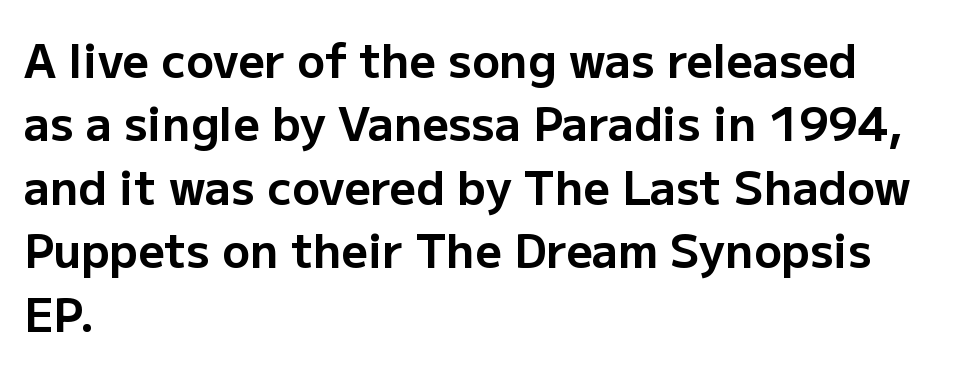
{"serif": "no", "italic": "no", "bold": "yes", "weight": "bold", "width": "normal", "stroke_contrast": "low", "x_height": "medium", "monospaced": "no", "underline": "no", "align": "left", "line_spacing": "normal", "line_spacing_ratio": 1.38, "letter_spacing": "normal", "letter_spacing_em": 0.0, "glyph_px": 46}
